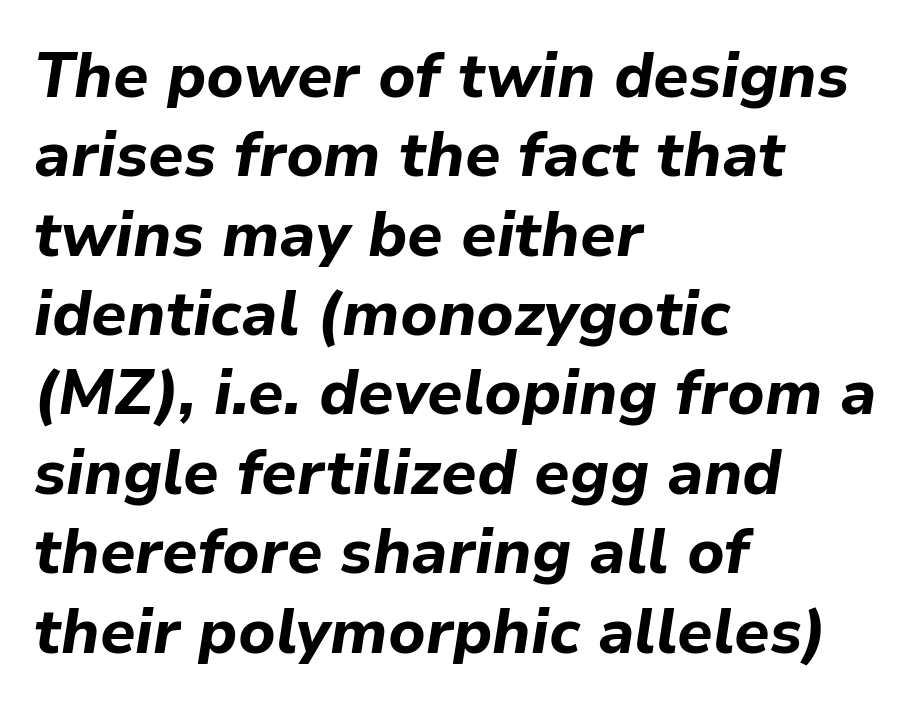
Successive baselines arrive at the customary interval. What stands out about the letter spacing? Nothing — it is the standard amount. The passage is arranged the way most books set body copy — flush left. Summary of weight: heavy, a full bold. Does the lettering tilt? It does — this is italic.
